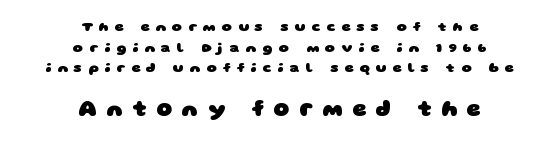
The compositor balanced each line on the midline. Display-style spreading of the glyphs; the letterfit is very open. Bare-footed words on every line. Regular leading. The emphasis by scale lands on block number two, below. The typesetting leans heavy: a genuine bold.
